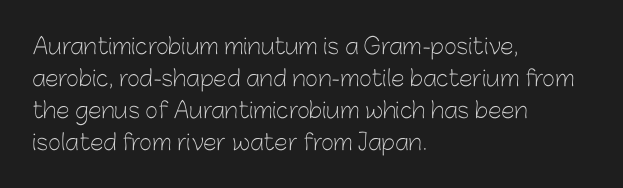
{"italic": "no", "bold": "no", "underline": "no", "align": "left", "line_spacing": "normal", "line_spacing_ratio": 1.45, "letter_spacing": "normal", "letter_spacing_em": 0.0, "glyph_px": 22}
